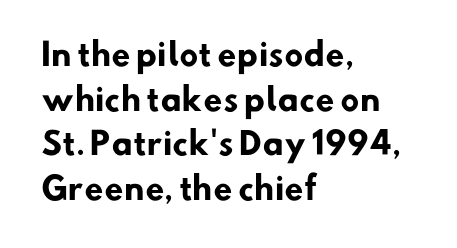
The image shows 31 px heavy sans-serif type; set left-aligned, normal line spacing (1.44x), normal letter spacing, not underlined; low stroke contrast and a small x-height.
